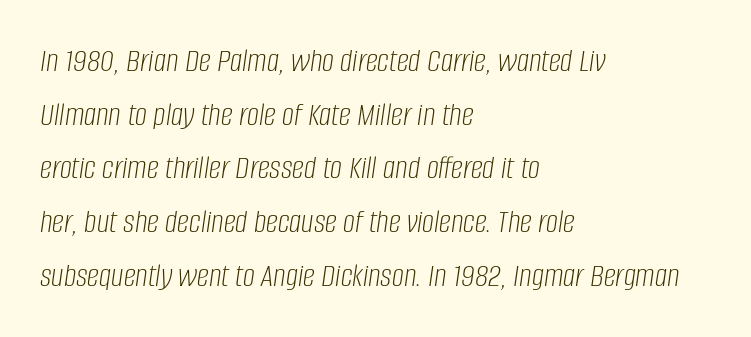
The image shows 34 px light, condensed type, italic (leaning right); set left-aligned, normal line spacing (1.58x), normal letter spacing, not underlined; low stroke contrast and a large x-height.
